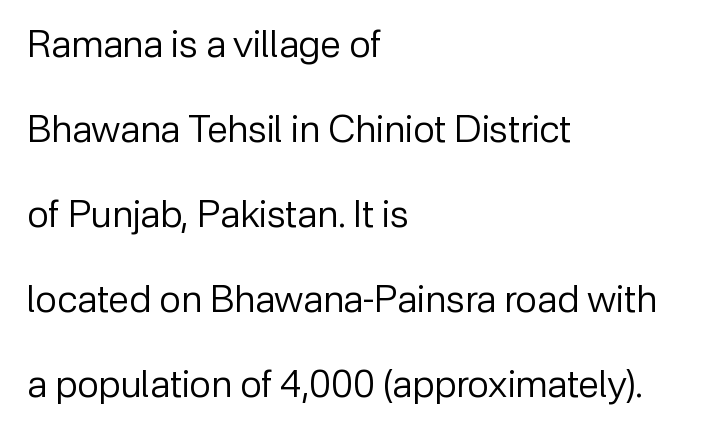
{"serif": "no", "italic": "no", "bold": "no", "weight": "regular", "width": "normal", "stroke_contrast": "low", "x_height": "medium", "monospaced": "no", "underline": "no", "align": "left", "line_spacing": "loose", "line_spacing_ratio": 2.24, "letter_spacing": "normal", "letter_spacing_em": 0.0, "glyph_px": 38}
